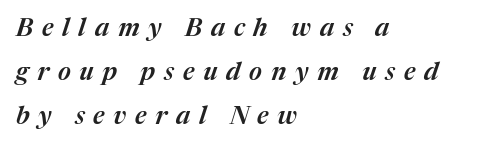
{"italic": "yes", "lean": "right", "slant_degrees": 17, "underline": "no", "align": "left", "line_spacing_ratio": 1.76, "letter_spacing": "wide", "letter_spacing_em": 0.35, "glyph_px": 25}
